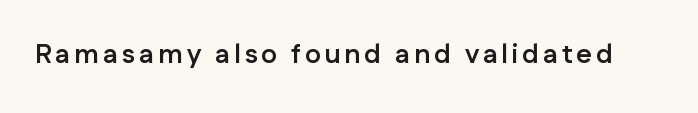
{"italic": "no", "bold": "yes", "underline": "no", "glyph_px": 27}
